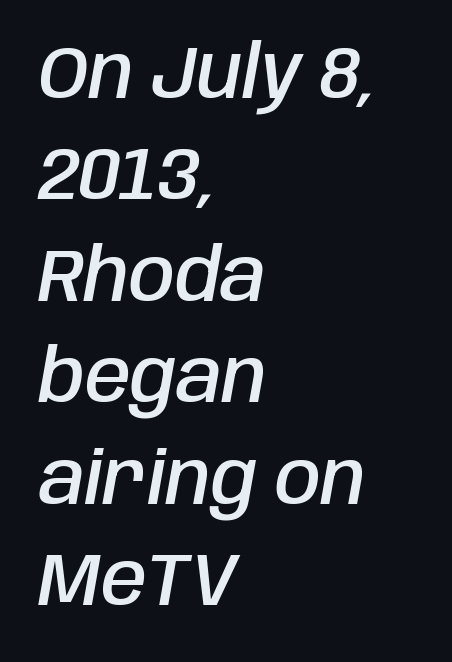
{"italic": "yes", "lean": "right", "slant_degrees": 10, "bold": "semi", "weight": "semibold", "width": "condensed", "stroke_contrast": "low", "x_height": "large", "monospaced": "no", "underline": "no", "align": "left", "line_spacing": "normal", "line_spacing_ratio": 1.37, "letter_spacing": "normal", "letter_spacing_em": 0.0, "glyph_px": 74}
